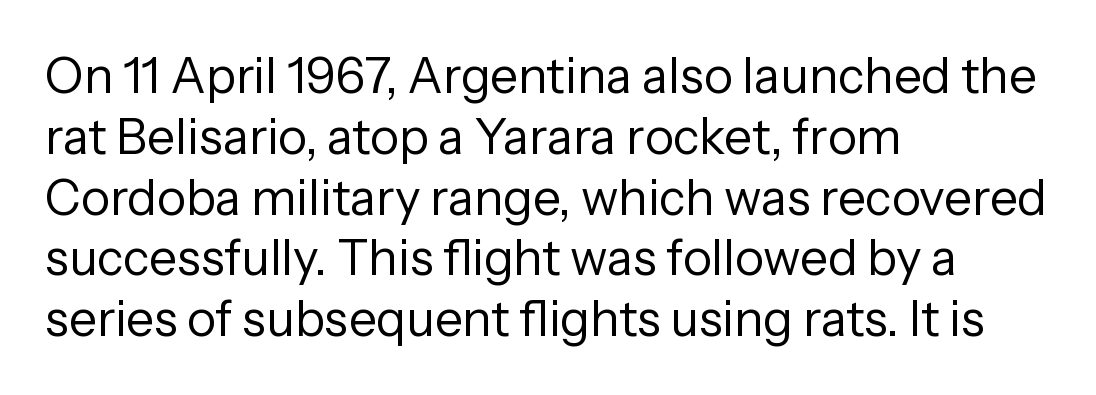
{"serif": "no", "italic": "no", "bold": "no", "weight": "regular", "width": "normal", "stroke_contrast": "low", "x_height": "medium", "monospaced": "no", "underline": "no", "align": "left", "line_spacing_ratio": 1.24, "letter_spacing": "normal", "letter_spacing_em": 0.0, "glyph_px": 49}
